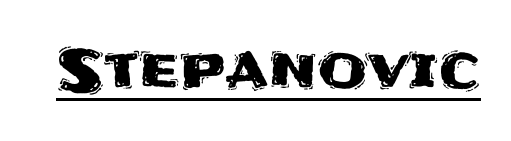
Q: Is the text italic (slanted)? A: No, it is upright.
Q: Is the typeface a serif or a sans-serif typeface? A: Sans-serif.
Q: Is the text underlined? A: Yes.
Q: Is the spacing between letters normal or unusually wide? A: Normal.
Q: Width (condensed, normal, or wide)? A: Normal.
Q: Stroke contrast? A: Medium.
Q: x-height? A: Large.
Q: Monospaced? A: No.
